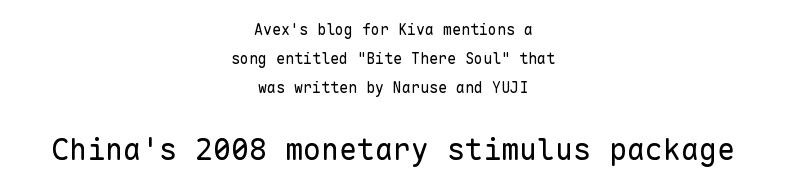
{"serif": "no", "italic": "no", "bold": "no", "weight": "regular", "width": "normal", "stroke_contrast": "low", "x_height": "medium", "monospaced": "yes", "underline": "no", "align": "center", "line_spacing": "loose", "line_spacing_ratio": 1.92, "letter_spacing": "normal", "letter_spacing_em": 0.0, "larger_block": "second", "size_ratio": 2.0, "glyph_px": 30}
